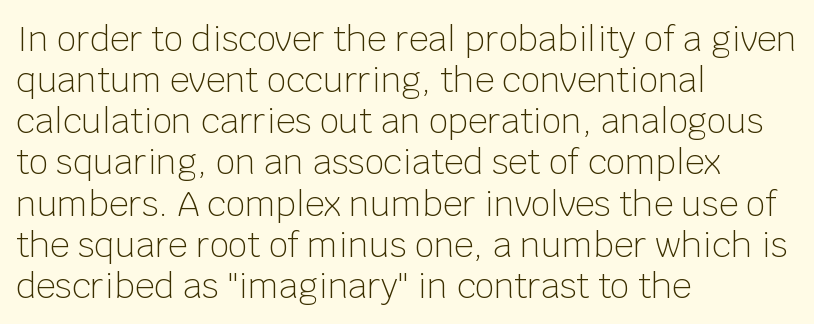
{"serif": "no", "italic": "no", "bold": "no", "weight": "light", "width": "normal", "stroke_contrast": "low", "x_height": "large", "monospaced": "no", "underline": "no", "align": "left", "line_spacing_ratio": 1.21, "letter_spacing": "normal", "letter_spacing_em": 0.0, "glyph_px": 34}
